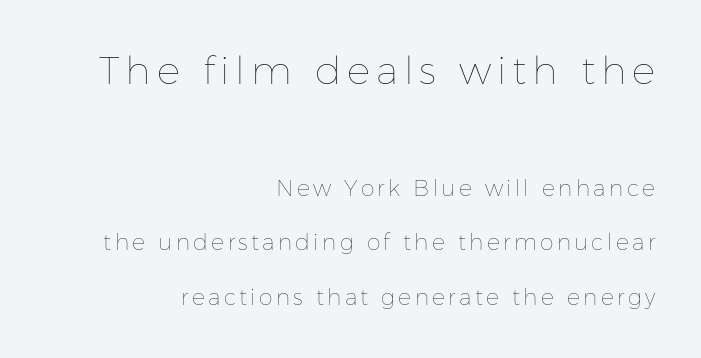
Q: Is the text bold? A: No.
Q: Is the text italic (slanted)? A: No, it is upright.
Q: Is the text underlined? A: No.
Q: How is the paragraph aligned? A: Right-aligned.
Q: Is the spacing between lines tight, normal or loose? A: Loose.
Q: Which block of text is set in a larger size, the first (top) or the second (bottom)? A: The first (top) one.
Q: Width (condensed, normal, or wide)? A: Normal.
Q: Stroke contrast? A: Low.
Q: x-height? A: Medium.
Q: Monospaced? A: No.
